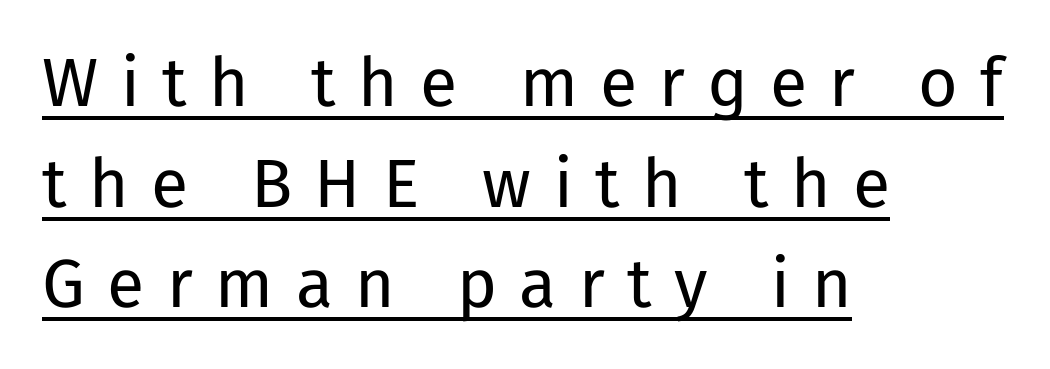
Q: Is the text bold? A: No.
Q: Is the text italic (slanted)? A: No, it is upright.
Q: Is the typeface a serif or a sans-serif typeface? A: Sans-serif.
Q: Is the text underlined? A: Yes.
Q: How is the paragraph aligned? A: Left-aligned.
Q: Is the spacing between letters normal or unusually wide? A: Unusually wide.
Q: Is the spacing between lines tight, normal or loose? A: Normal.
Q: Width (condensed, normal, or wide)? A: Normal.
Q: Stroke contrast? A: Low.
Q: x-height? A: Medium.
Q: Monospaced? A: No.
